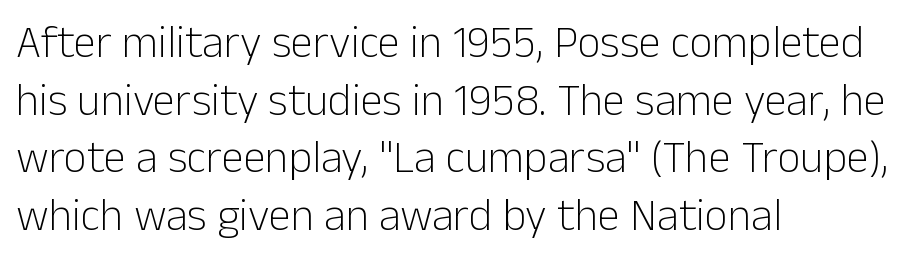
Weight: regular or lighter. The type family on display is of the sans-serif kind. Ordinary non-slanted type is in use. Default kerning and tracking; the words read as compact shapes. The passage shown is not underscored anywhere.
